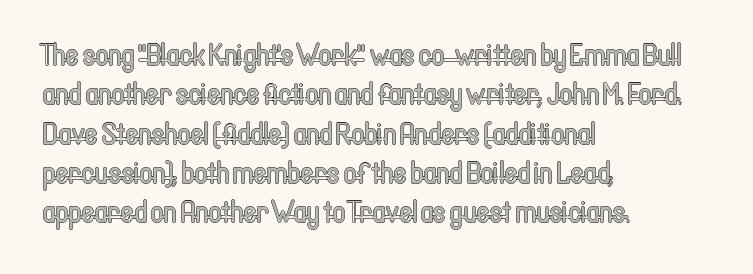
Q: Is the text italic (slanted)? A: No, it is upright.
Q: Is the text underlined? A: No.
Q: How is the paragraph aligned? A: Left-aligned.
Q: Is the spacing between letters normal or unusually wide? A: Normal.
Q: Is the spacing between lines tight, normal or loose? A: Normal.
Q: Width (condensed, normal, or wide)? A: Condensed.
Q: x-height? A: Medium.
Q: Monospaced? A: No.
